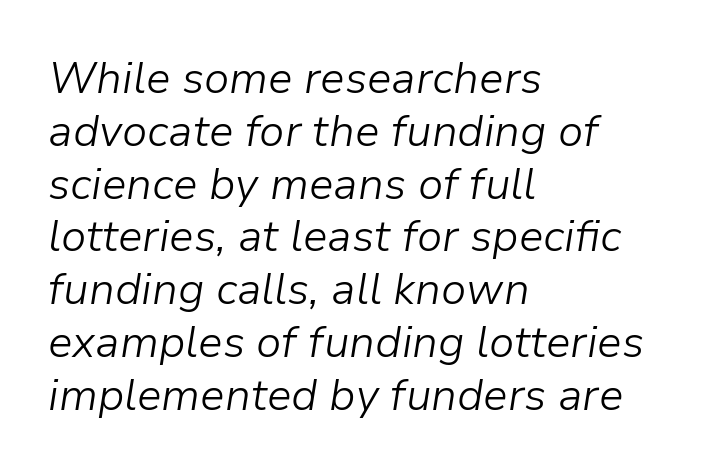
There is no visible air inserted between adjacent glyphs. A student would call this left alignment; a typographer would say flush left, rag right. Stem width sits at or under what a default text font uses. Only glyphs here, with clear space below each row. Does the lettering tilt? It does — this is italic.
